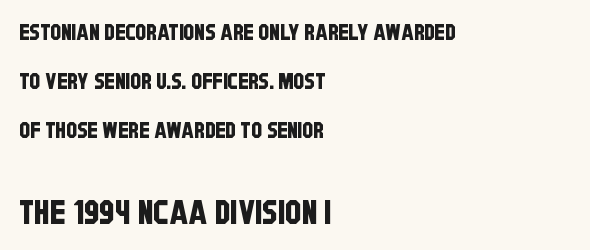
{"serif": "no", "width": "condensed", "stroke_contrast": "low", "x_height": "large", "monospaced": "no", "underline": "no", "align": "left", "line_spacing": "loose", "line_spacing_ratio": 2.23, "letter_spacing": "normal", "letter_spacing_em": 0.0, "larger_block": "second", "size_ratio": 1.5, "glyph_px": 33}
